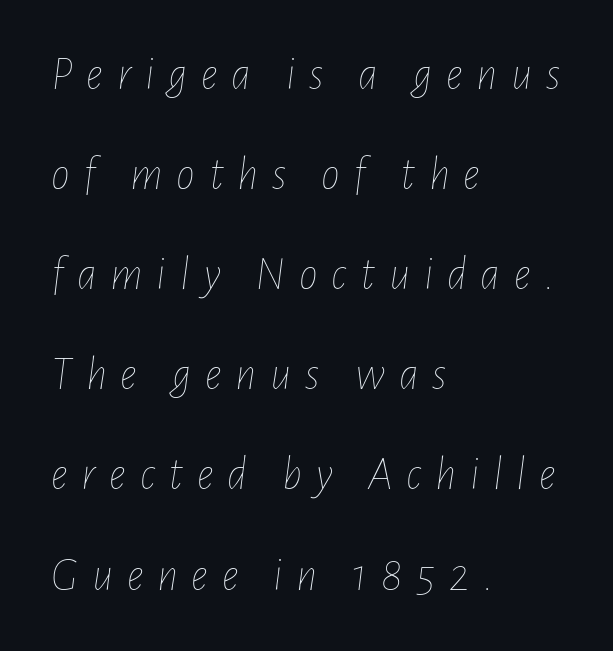
Q: Is the text bold? A: No.
Q: Is the text italic (slanted)? A: Yes, it leans right by about 7 degrees.
Q: Is the text underlined? A: No.
Q: How is the paragraph aligned? A: Left-aligned.
Q: Is the spacing between letters normal or unusually wide? A: Unusually wide.
Q: Is the spacing between lines tight, normal or loose? A: Loose.
Q: Width (condensed, normal, or wide)? A: Condensed.
Q: Stroke contrast? A: Low.
Q: x-height? A: Medium.
Q: Monospaced? A: No.
